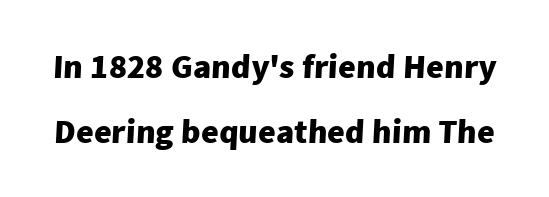
You could not count columns in this text — the font is proportionally spaced. Is the type bold? Yes — the strokes are clearly thick and heavy. Quick note: interline space is abundant. Unmarked baselines from the first word to the last.
